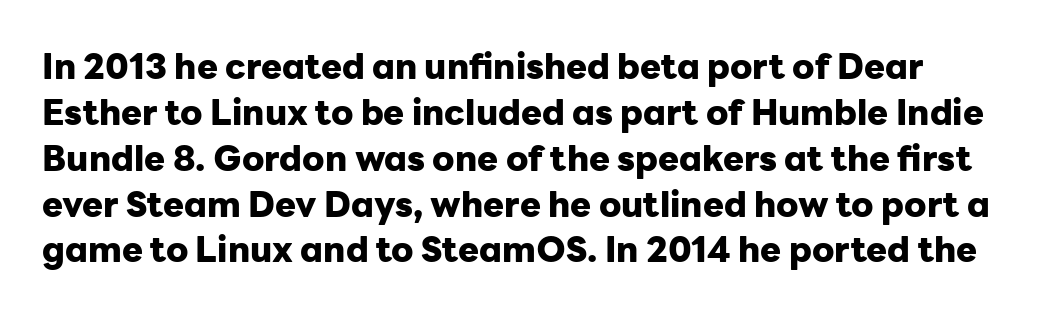
Q: Is the text bold? A: Yes.
Q: Is the text italic (slanted)? A: No, it is upright.
Q: Is the typeface a serif or a sans-serif typeface? A: Sans-serif.
Q: Is the text underlined? A: No.
Q: Is the spacing between letters normal or unusually wide? A: Normal.
Q: Is the spacing between lines tight, normal or loose? A: Normal.
Q: Width (condensed, normal, or wide)? A: Normal.
Q: Stroke contrast? A: Low.
Q: x-height? A: Medium.
Q: Monospaced? A: No.
